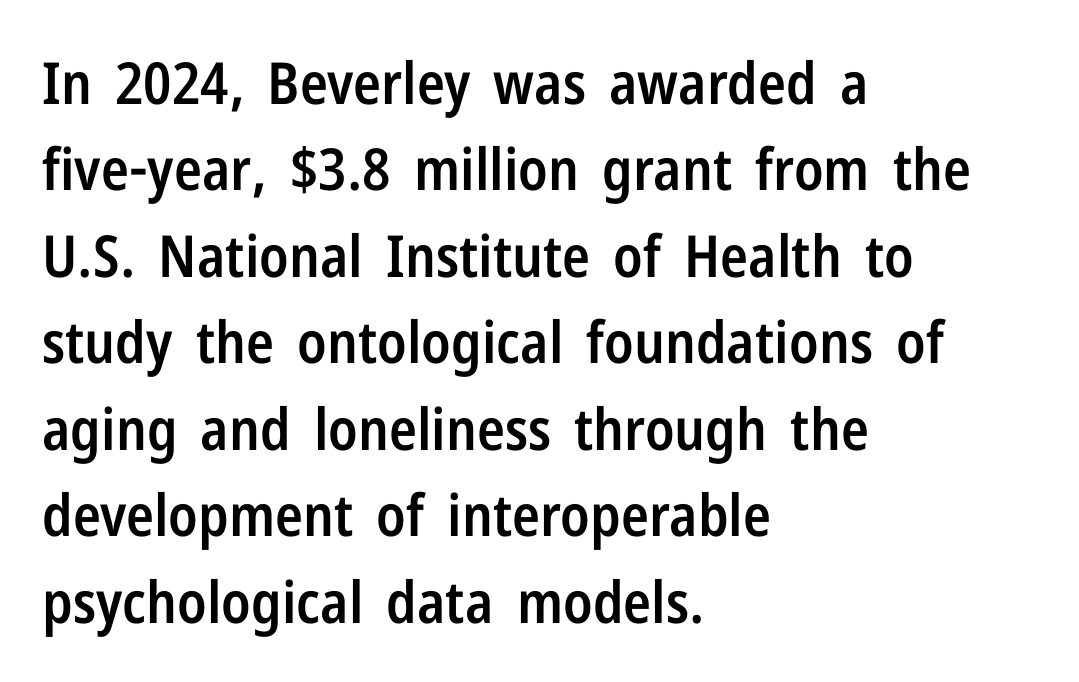
Leftover space on each line is placed entirely after the last word. A typesetter would call this leading conventional body-copy spacing. Nope, not italic — everything's standing straight. I'd call this a sans setting — the letters go barefoot. Clear beneath every line of the passage.
